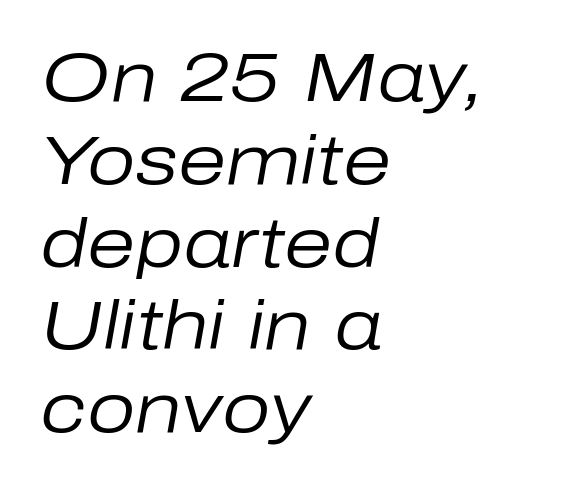
Stroke mass is kept to a normal reading level or below. Clear beneath every line of the passage. Visually the block forms a straight wall on the left and a jagged coastline on the right. Spacing verdict: proportional, widths tailored to each character. The passage shown leans; its letterforms are oblique.
